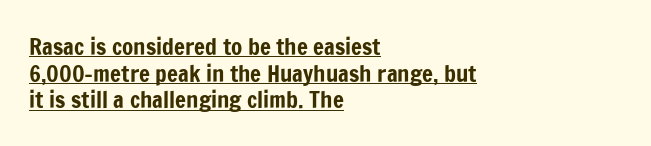
Where is the straight margin? On the left. Default kerning and tracking; the words read as compact shapes. Somebody hit Ctrl+U on this one — the words are underlined. Posture: vertical.
